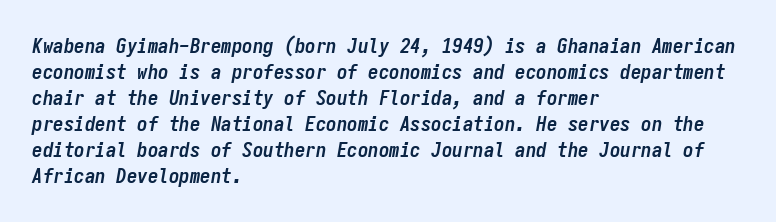
{"italic": "yes", "lean": "right", "slant_degrees": 9, "bold": "yes", "underline": "no", "align": "left", "line_spacing_ratio": 1.24, "letter_spacing": "normal", "letter_spacing_em": 0.0, "glyph_px": 21}
